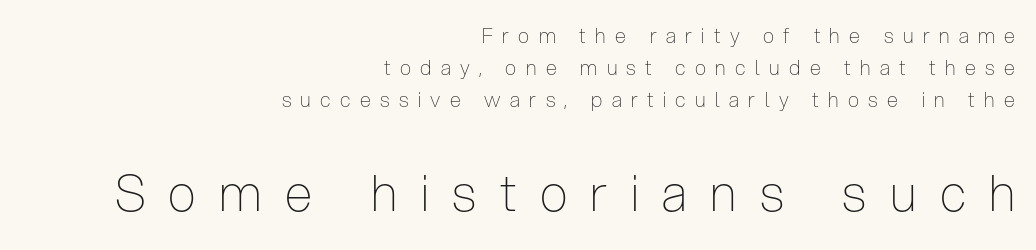
The image shows 50 px thin, condensed sans-serif type, upright; set right-aligned, normal line spacing (1.59x), unusually wide letter spacing (+0.47 em), not underlined; the second (bottom) block is 2.5x larger; low stroke contrast and a medium x-height.
